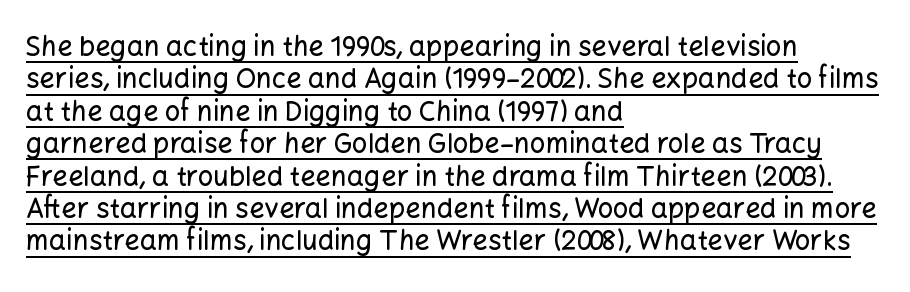
Q: Is the text italic (slanted)? A: No, it is upright.
Q: Is the text underlined? A: Yes.
Q: How is the paragraph aligned? A: Left-aligned.
Q: Is the spacing between letters normal or unusually wide? A: Normal.
